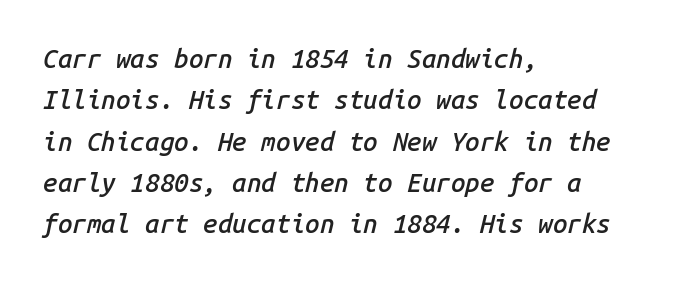
Q: Is the text bold? A: Semi-bold.
Q: Is the text italic (slanted)? A: Yes, it leans right by about 14 degrees.
Q: Is the text underlined? A: No.
Q: How is the paragraph aligned? A: Left-aligned.
Q: Is the spacing between letters normal or unusually wide? A: Normal.
Q: Is the spacing between lines tight, normal or loose? A: Normal.
